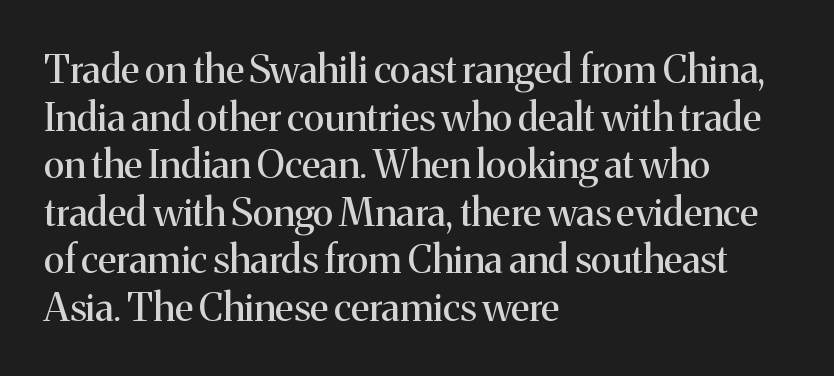
The image shows 39 px regular-weight serif type, upright; set left-aligned, line spacing 1.22x, normal letter spacing, not underlined; medium stroke contrast and a medium x-height.
